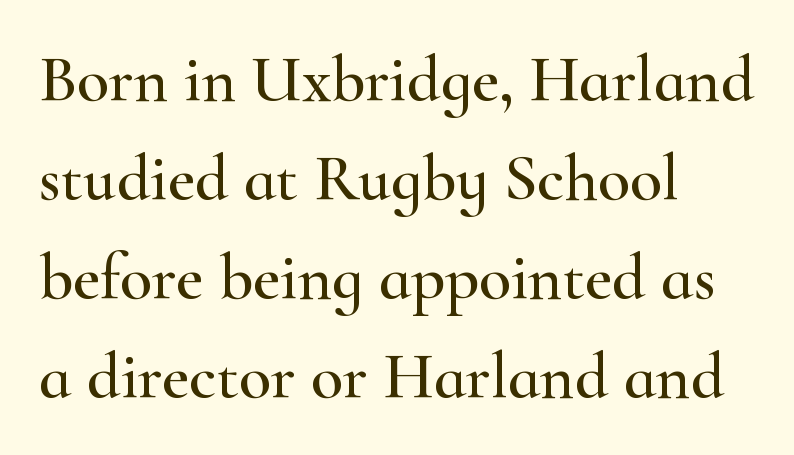
The lines in this sample share a left origin and differ only in where they stop. A typesetter would call this zero additional tracking. The font family rendered here belongs to the serif group. Plain, unruled lines of type.
